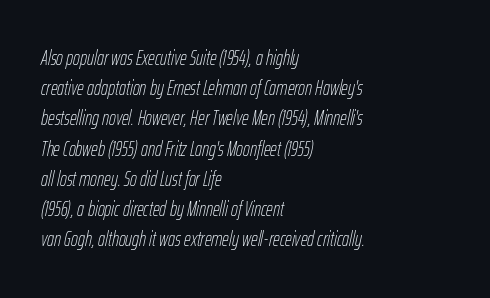
The whole block is typeset with a tilt. Each stroke keeps to a modest, everyday thickness or less. Characters follow at the spacing the type designer built in. This sample keeps an unexceptional amount of space between lines. Beneath every word, the page is bare.
